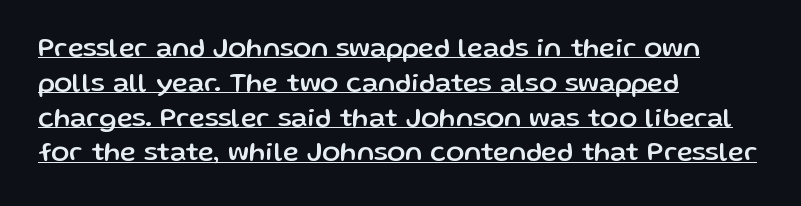
The image shows 27 px text type, upright; set left-aligned, normal line spacing (1.29x), normal letter spacing, underlined.
